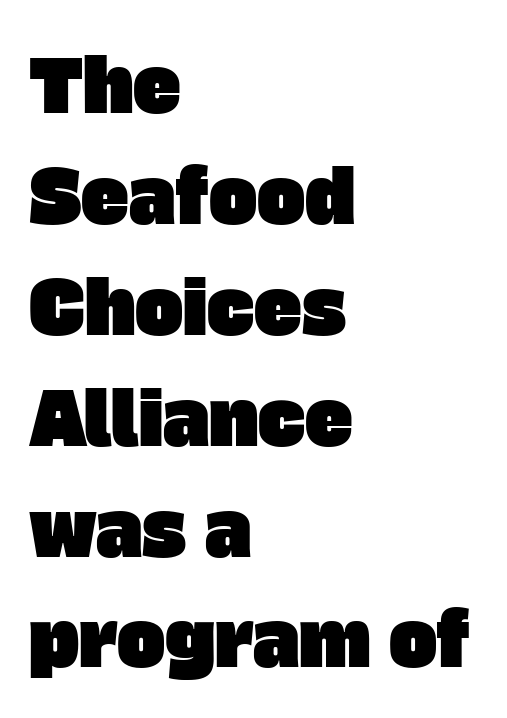
{"serif": "no", "width": "normal", "stroke_contrast": "low", "x_height": "large", "monospaced": "no", "underline": "no", "align": "left", "line_spacing": "normal", "line_spacing_ratio": 1.54, "letter_spacing": "normal", "letter_spacing_em": 0.0, "glyph_px": 72}
